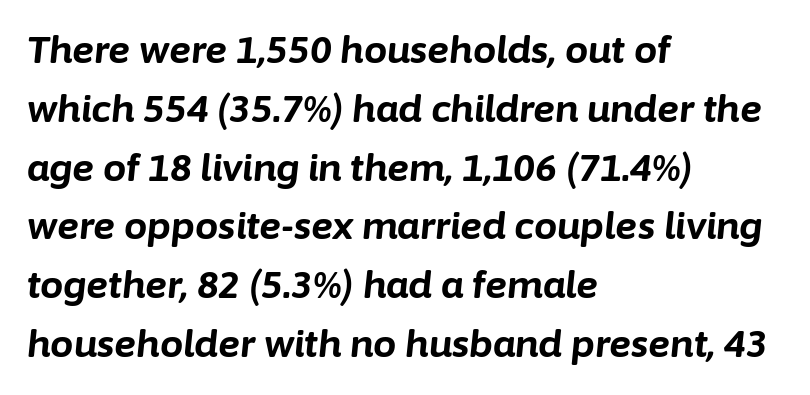
In terms of weight, the rendering is a true, heavy bold. The space between consecutive lines is moderate. The passage shown leans; its letterforms are oblique. One-word summary of the alignment: left. The letters advance in unequal steps, a hallmark of proportional type. The baseline area is clear.
